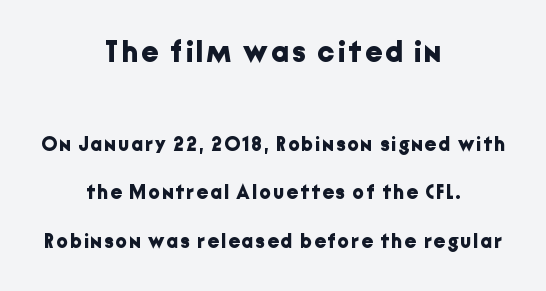
Q: Is the text bold? A: Yes.
Q: Is the text italic (slanted)? A: No, it is upright.
Q: Is the typeface a serif or a sans-serif typeface? A: Sans-serif.
Q: Is the text underlined? A: No.
Q: How is the paragraph aligned? A: Centered.
Q: Is the spacing between lines tight, normal or loose? A: Loose.
Q: Which block of text is set in a larger size, the first (top) or the second (bottom)? A: The first (top) one.
Q: Width (condensed, normal, or wide)? A: Normal.
Q: Stroke contrast? A: Low.
Q: x-height? A: Medium.
Q: Monospaced? A: No.
